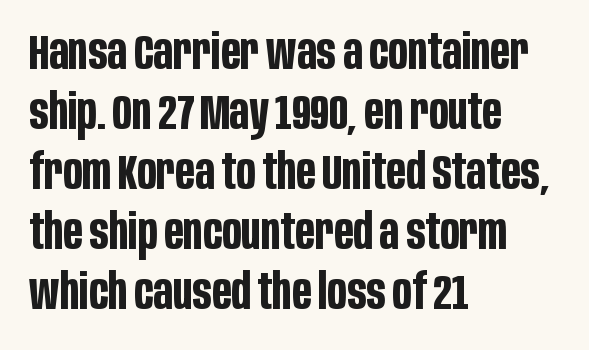
Q: Is the text bold? A: Yes.
Q: Is the text italic (slanted)? A: No, it is upright.
Q: Is the typeface a serif or a sans-serif typeface? A: Sans-serif.
Q: Is the text underlined? A: No.
Q: How is the paragraph aligned? A: Left-aligned.
Q: Is the spacing between letters normal or unusually wide? A: Normal.
Q: Width (condensed, normal, or wide)? A: Condensed.
Q: Stroke contrast? A: Low.
Q: x-height? A: Large.
Q: Monospaced? A: No.
